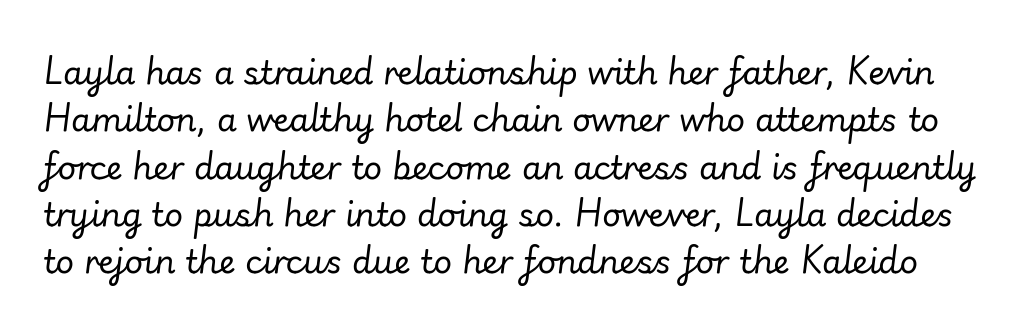
{"italic": "yes", "lean": "right", "slant_degrees": 7, "bold": "no", "weight": "regular", "width": "normal", "stroke_contrast": "low", "x_height": "small", "monospaced": "no", "underline": "no", "line_spacing": "normal", "line_spacing_ratio": 1.48, "letter_spacing": "normal", "letter_spacing_em": 0.0, "glyph_px": 32}
